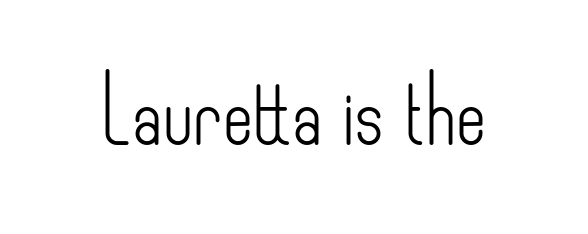
{"serif": "no", "italic": "no", "bold": "no", "weight": "light", "width": "condensed", "stroke_contrast": "low", "x_height": "small", "monospaced": "no", "underline": "no", "letter_spacing": "normal", "letter_spacing_em": 0.0, "glyph_px": 65}
